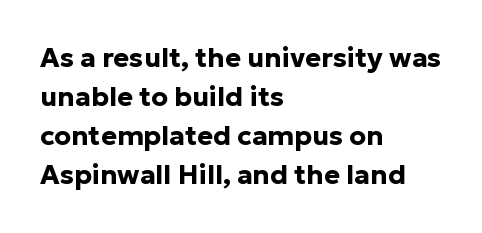
Q: Is the text bold? A: Yes.
Q: Is the text italic (slanted)? A: No, it is upright.
Q: Is the text underlined? A: No.
Q: How is the paragraph aligned? A: Left-aligned.
Q: Is the spacing between letters normal or unusually wide? A: Normal.
Q: Is the spacing between lines tight, normal or loose? A: Normal.
